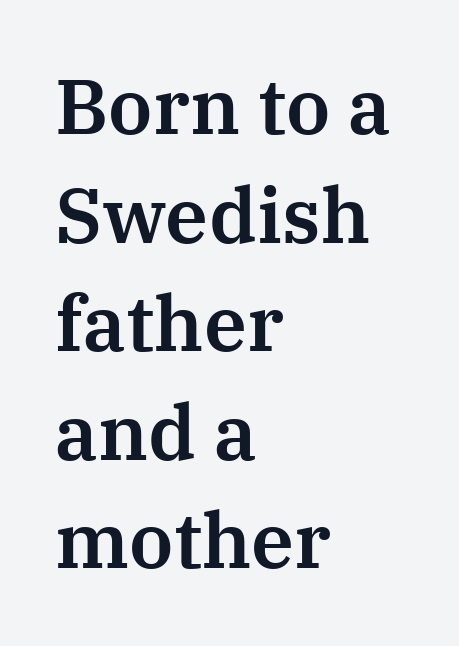
Beneath every word, the page is bare. The face used here is proportionally spaced, like ordinary book or web type. The typeface chosen for these lines features serifs. Students, observe: this is what conventionally led text looks like. Compared with a centered layout, this one pins lines to the left instead. The gaps between neighbouring characters are ordinary and unremarkable.
